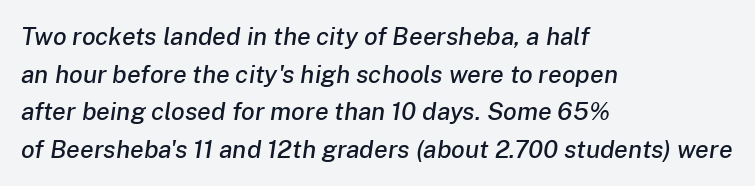
{"italic": "yes", "lean": "right", "slant_degrees": 8, "underline": "no", "align": "left", "line_spacing": "normal", "line_spacing_ratio": 1.51, "letter_spacing": "normal", "letter_spacing_em": 0.0, "glyph_px": 25}
